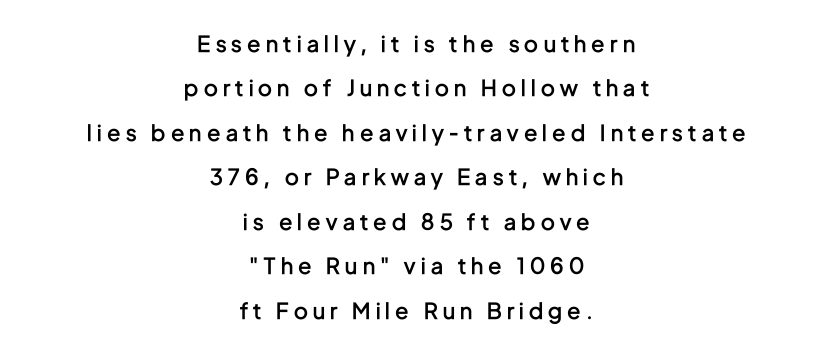
{"italic": "no", "bold": "semi", "underline": "no", "align": "center", "line_spacing": "loose", "line_spacing_ratio": 2.02, "letter_spacing": "wide", "letter_spacing_em": 0.24, "glyph_px": 22}
